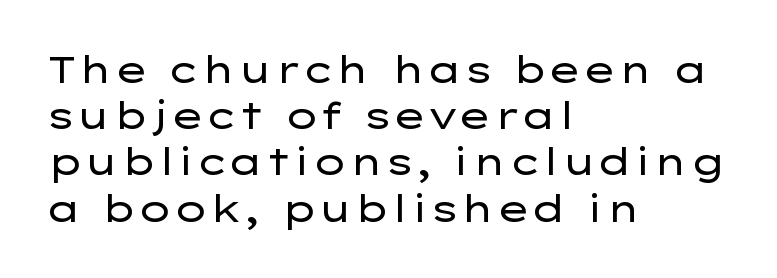
Q: Is the text bold? A: No.
Q: Is the text italic (slanted)? A: No, it is upright.
Q: Is the typeface a serif or a sans-serif typeface? A: Sans-serif.
Q: Is the text underlined? A: No.
Q: How is the paragraph aligned? A: Left-aligned.
Q: Is the spacing between letters normal or unusually wide? A: Normal.
Q: Is the spacing between lines tight, normal or loose? A: Normal.
Q: Width (condensed, normal, or wide)? A: Wide.
Q: Stroke contrast? A: Low.
Q: x-height? A: Medium.
Q: Monospaced? A: No.
